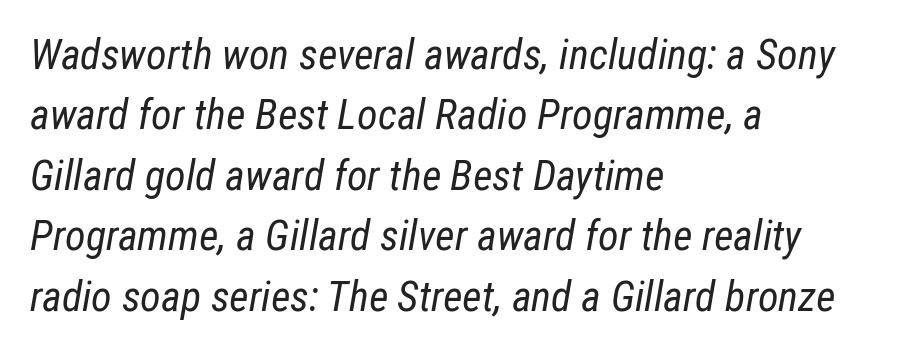
{"italic": "yes", "lean": "right", "slant_degrees": 12, "bold": "no", "weight": "regular", "width": "condensed", "stroke_contrast": "low", "x_height": "medium", "monospaced": "no", "underline": "no", "align": "left", "line_spacing": "normal", "line_spacing_ratio": 1.44, "letter_spacing": "normal", "letter_spacing_em": 0.0, "glyph_px": 42}
